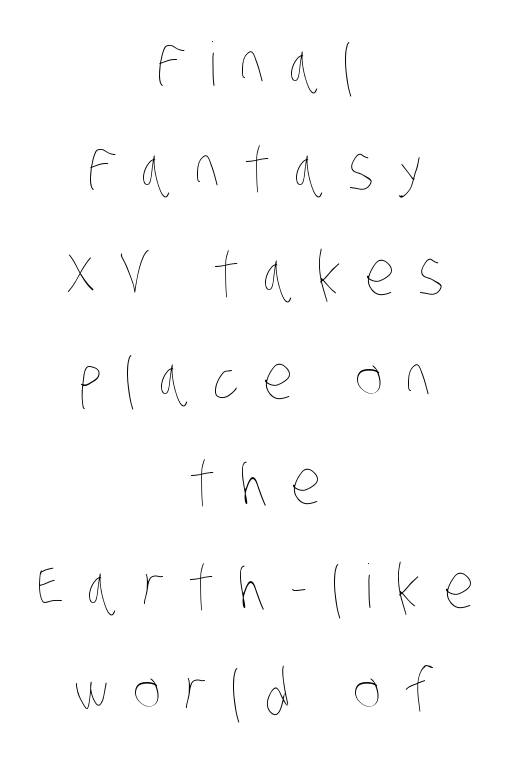
The image shows 60 px thin, condensed type; set centered, line spacing 1.74x, unusually wide letter spacing (+0.39 em), not underlined; low stroke contrast and a large x-height.
